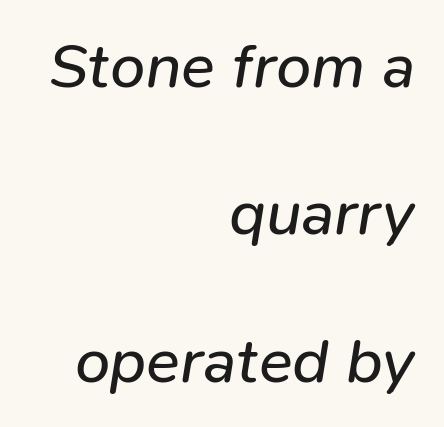
{"italic": "yes", "lean": "right", "slant_degrees": 9, "bold": "no", "weight": "regular", "width": "normal", "stroke_contrast": "low", "x_height": "medium", "monospaced": "no", "underline": "no", "align": "right", "line_spacing": "loose", "line_spacing_ratio": 2.34, "letter_spacing": "normal", "letter_spacing_em": 0.0, "glyph_px": 63}
